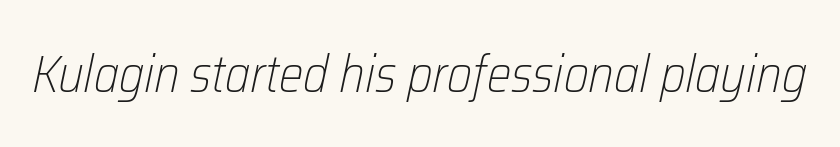
Q: Is the text bold? A: No.
Q: Is the text italic (slanted)? A: Yes, it leans right by about 12 degrees.
Q: Is the text underlined? A: No.
Q: Is the spacing between letters normal or unusually wide? A: Normal.
Q: Width (condensed, normal, or wide)? A: Condensed.
Q: Stroke contrast? A: Low.
Q: x-height? A: Medium.
Q: Monospaced? A: No.
